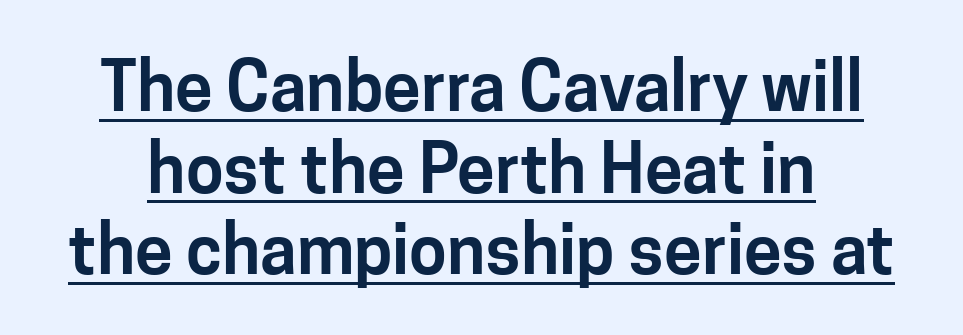
The image shows 68 px sans-serif type, upright; set line spacing 1.2x, normal letter spacing, underlined; low stroke contrast and a medium x-height.
